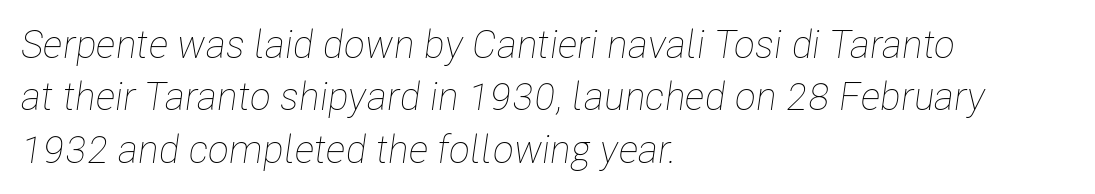
If you drew a ruler down the left edge, every line would touch it. This sample has the flowing, uneven cadence of proportional lettering. The lettering tilts uniformly, giving the passage an italic look. Think standard paragraph weight, or any step lighter than that. Unmarked baselines from the first word to the last. Tracking value appears to be zero — textbook default spacing.
